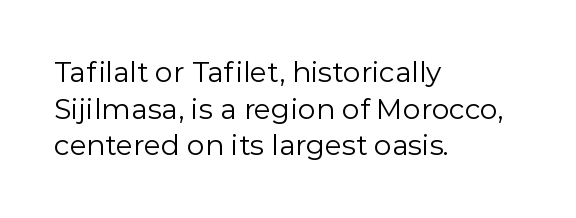
Q: Is the text bold? A: No.
Q: Is the text italic (slanted)? A: No, it is upright.
Q: Is the typeface a serif or a sans-serif typeface? A: Sans-serif.
Q: Is the text underlined? A: No.
Q: How is the paragraph aligned? A: Left-aligned.
Q: Is the spacing between letters normal or unusually wide? A: Normal.
Q: Is the spacing between lines tight, normal or loose? A: Normal.
Q: Width (condensed, normal, or wide)? A: Normal.
Q: x-height? A: Medium.
Q: Monospaced? A: No.
